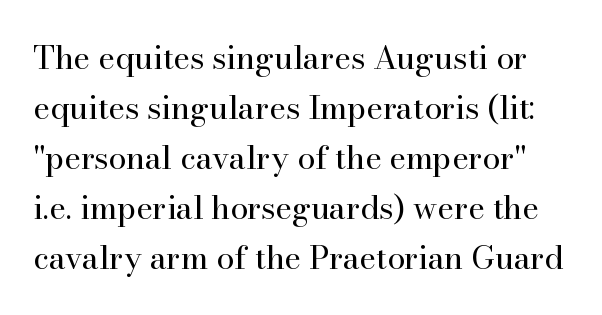
Only glyphs here, with clear space below each row. This is the regular roman posture of the typeface. The rendering shows small feet on the letterforms — a serif design. These lines sit exactly where default settings would place them.
